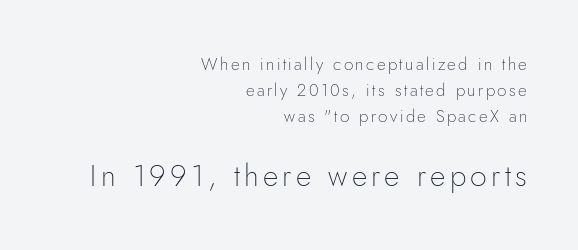
The image shows 30 px thin sans-serif type, upright; set right-aligned, normal line spacing (1.53x), not underlined; the second (bottom) block is 1.76x larger; low stroke contrast and a small x-height.
